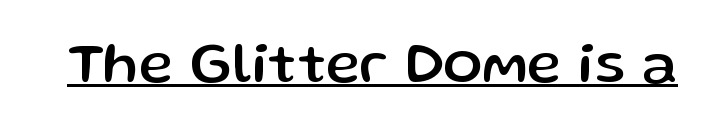
Q: Is the text italic (slanted)? A: No, it is upright.
Q: Is the typeface a serif or a sans-serif typeface? A: Sans-serif.
Q: Is the text underlined? A: Yes.
Q: Is the spacing between letters normal or unusually wide? A: Normal.
Q: Width (condensed, normal, or wide)? A: Normal.
Q: Stroke contrast? A: Low.
Q: x-height? A: Medium.
Q: Monospaced? A: No.
